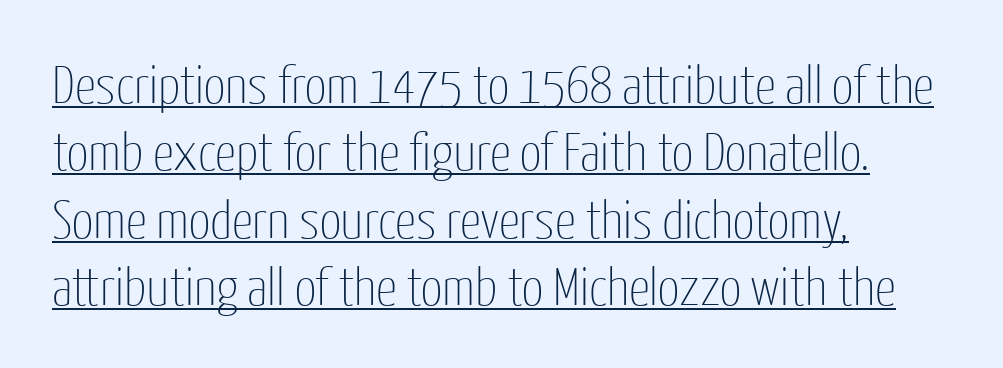
{"serif": "no", "italic": "no", "bold": "no", "weight": "thin", "width": "condensed", "stroke_contrast": "low", "x_height": "medium", "monospaced": "no", "underline": "yes", "align": "left", "line_spacing": "normal", "line_spacing_ratio": 1.27, "letter_spacing": "normal", "letter_spacing_em": 0.0, "glyph_px": 53}
